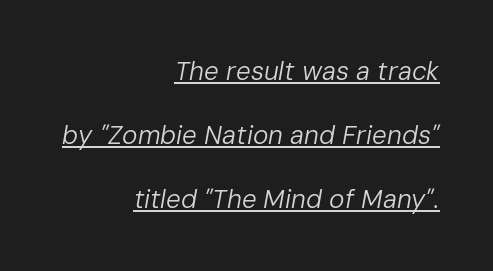
The image shows 26 px text type, italic (leaning right); set right-aligned, loose line spacing (2.46x), normal letter spacing, underlined.
